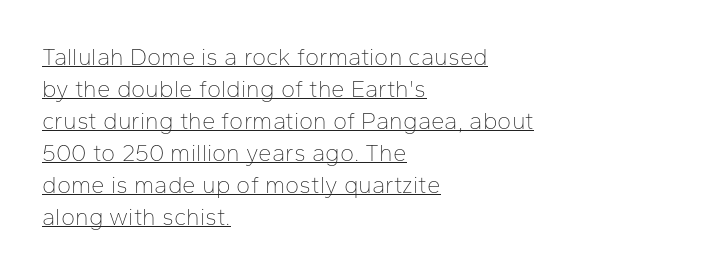
{"italic": "no", "bold": "no", "underline": "yes", "align": "left", "line_spacing": "normal", "line_spacing_ratio": 1.33, "letter_spacing": "normal", "letter_spacing_em": 0.0, "glyph_px": 24}
